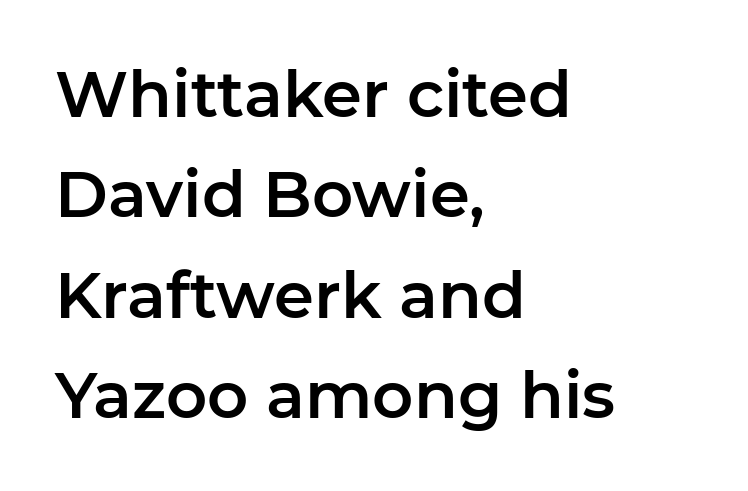
{"serif": "no", "italic": "no", "width": "normal", "stroke_contrast": "low", "x_height": "medium", "monospaced": "no", "underline": "no", "align": "left", "line_spacing": "normal", "line_spacing_ratio": 1.57, "letter_spacing": "normal", "letter_spacing_em": 0.0, "glyph_px": 64}
